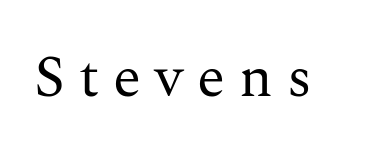
You could not count columns in this text — the font is proportionally spaced. Posture: upright roman. Decoration check: the copy has no underline. The designer went with a serif here, giving each stem small feet.
